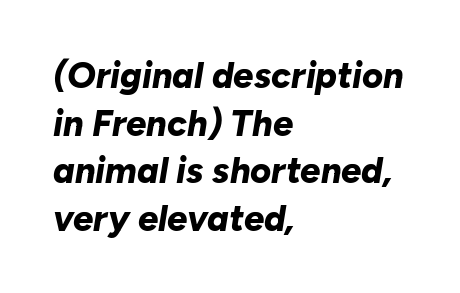
The image shows 36 px bold type, italic (leaning right); set left-aligned, normal line spacing (1.32x), normal letter spacing, not underlined; low stroke contrast and a medium x-height.
